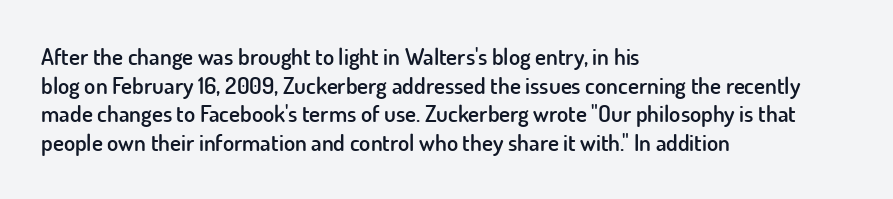
Q: Is the text bold? A: Semi-bold.
Q: Is the text italic (slanted)? A: No, it is upright.
Q: Is the text underlined? A: No.
Q: How is the paragraph aligned? A: Left-aligned.
Q: Is the spacing between letters normal or unusually wide? A: Normal.
Q: Is the spacing between lines tight, normal or loose? A: Normal.
